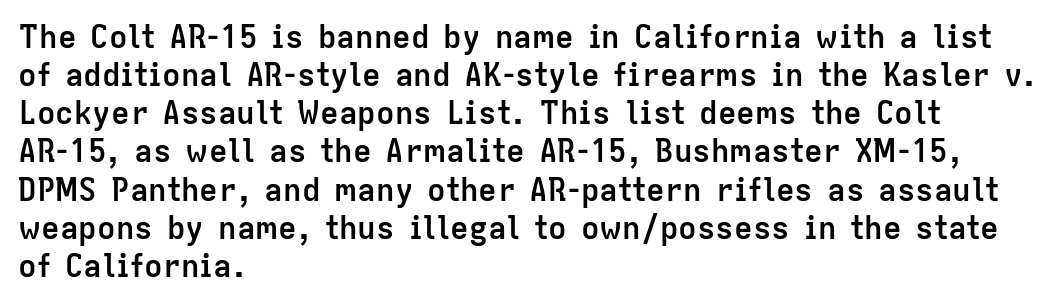
{"serif": "no", "italic": "no", "bold": "yes", "weight": "semibold", "width": "normal", "stroke_contrast": "low", "x_height": "medium", "monospaced": "no", "underline": "no", "align": "left", "line_spacing_ratio": 1.23, "letter_spacing": "normal", "letter_spacing_em": 0.0, "glyph_px": 31}
